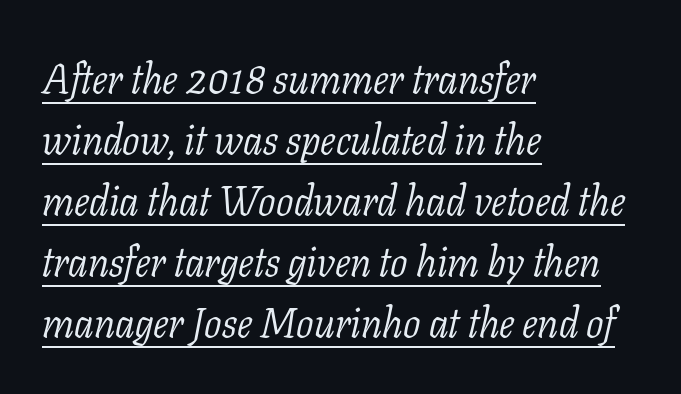
The letterforms sit at book weight or below. Compared with ordinary roman type, these characters are visibly tilted. What stands out about the letter spacing? Nothing — it is the standard amount. Notice how a bar underscores the lettering throughout. Interline gaps are of average width in this sample. This sample uses a serif face.
